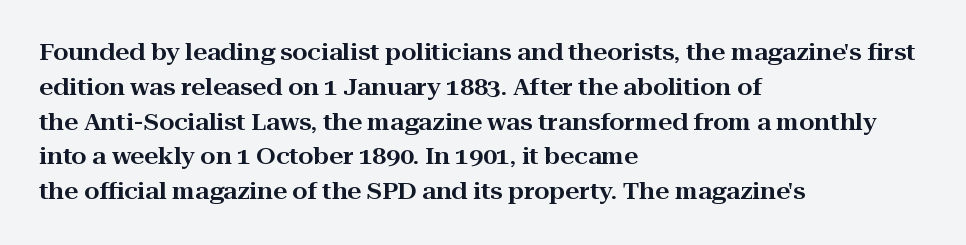
Q: Is the text italic (slanted)? A: No, it is upright.
Q: Is the text underlined? A: No.
Q: How is the paragraph aligned? A: Left-aligned.
Q: Is the spacing between letters normal or unusually wide? A: Normal.
Q: Is the spacing between lines tight, normal or loose? A: Normal.
